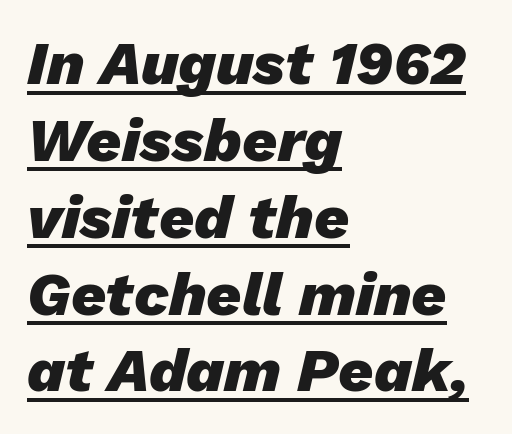
Q: Is the text bold? A: Yes.
Q: Is the text italic (slanted)? A: Yes, it leans right by about 13 degrees.
Q: Is the text underlined? A: Yes.
Q: How is the paragraph aligned? A: Left-aligned.
Q: Is the spacing between letters normal or unusually wide? A: Normal.
Q: Is the spacing between lines tight, normal or loose? A: Normal.
Q: Width (condensed, normal, or wide)? A: Normal.
Q: Stroke contrast? A: Low.
Q: x-height? A: Medium.
Q: Monospaced? A: No.
